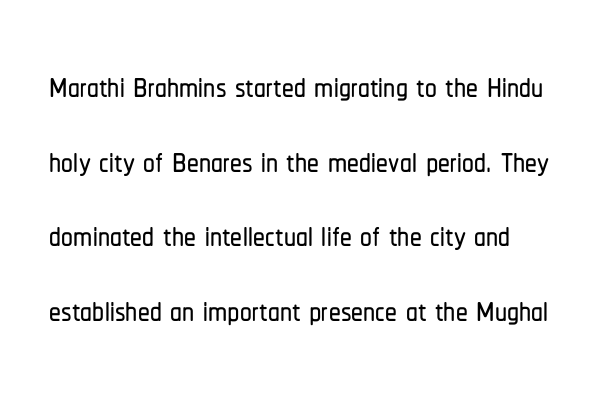
{"serif": "no", "italic": "no", "width": "condensed", "stroke_contrast": "low", "x_height": "medium", "monospaced": "no", "underline": "no", "align": "left", "line_spacing": "normal", "line_spacing_ratio": 1.59, "letter_spacing": "normal", "letter_spacing_em": 0.0, "glyph_px": 47}
